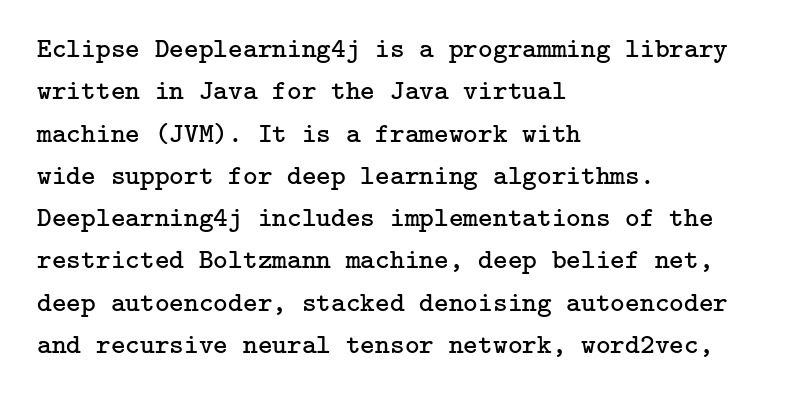
Q: Is the text bold? A: No.
Q: Is the text italic (slanted)? A: No, it is upright.
Q: Is the typeface a serif or a sans-serif typeface? A: Serif.
Q: Is the text underlined? A: No.
Q: How is the paragraph aligned? A: Left-aligned.
Q: Is the spacing between letters normal or unusually wide? A: Normal.
Q: Is the spacing between lines tight, normal or loose? A: Normal.
Q: Width (condensed, normal, or wide)? A: Normal.
Q: Stroke contrast? A: Low.
Q: x-height? A: Medium.
